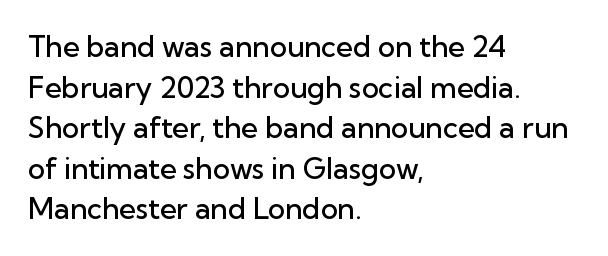
{"serif": "no", "italic": "no", "bold": "semi", "weight": "semibold", "width": "normal", "stroke_contrast": "low", "x_height": "medium", "monospaced": "no", "underline": "no", "align": "left", "line_spacing": "normal", "line_spacing_ratio": 1.4, "letter_spacing": "normal", "letter_spacing_em": 0.0, "glyph_px": 29}
